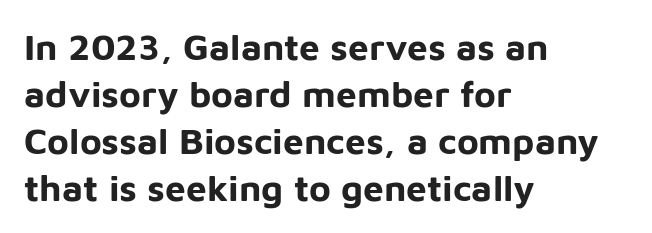
Q: Is the text bold? A: Yes.
Q: Is the text italic (slanted)? A: No, it is upright.
Q: Is the typeface a serif or a sans-serif typeface? A: Sans-serif.
Q: Is the text underlined? A: No.
Q: How is the paragraph aligned? A: Left-aligned.
Q: Is the spacing between letters normal or unusually wide? A: Normal.
Q: Is the spacing between lines tight, normal or loose? A: Normal.
Q: Width (condensed, normal, or wide)? A: Normal.
Q: Stroke contrast? A: Low.
Q: x-height? A: Medium.
Q: Monospaced? A: No.
